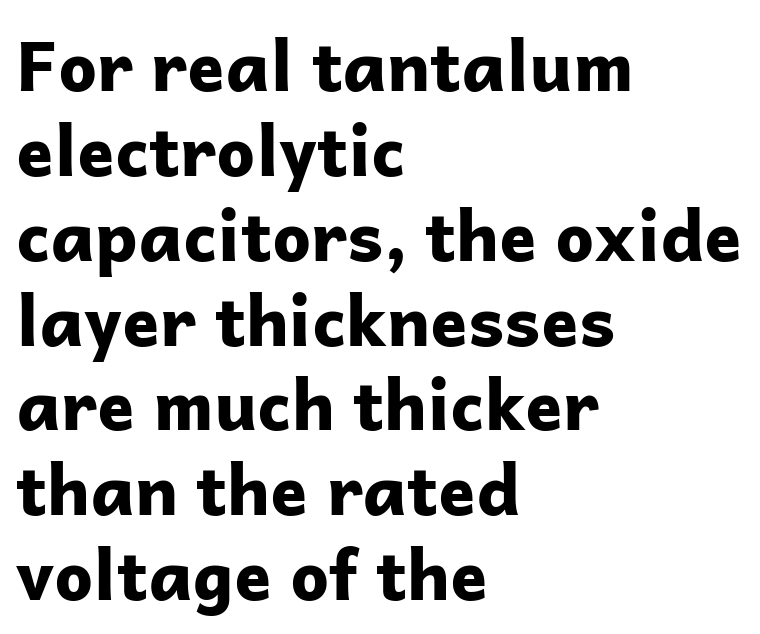
Just letters on the line, the space beneath them empty. The type sits square on the baseline with zero lean. This is sans-serif lettering, the kind often seen on screens and signage. Here the designer chose a conventional face with non-uniform glyph widths. Typographic density is high because the face is bold. Short note: letters normally spaced.
